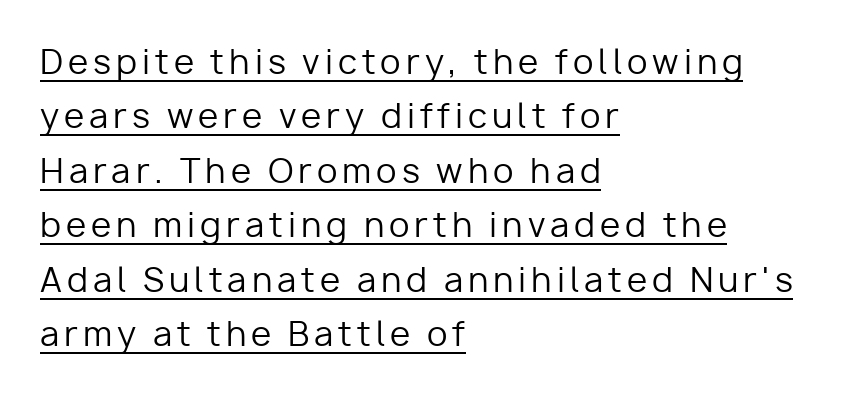
This rendering employs a face without finishing strokes, i.e., a sans-serif. This sample has the flowing, uneven cadence of proportional lettering. The passage is arranged the way most books set body copy — flush left. Is the type heavy? It reads as light-to-regular instead. Ordinary non-slanted type is in use.
